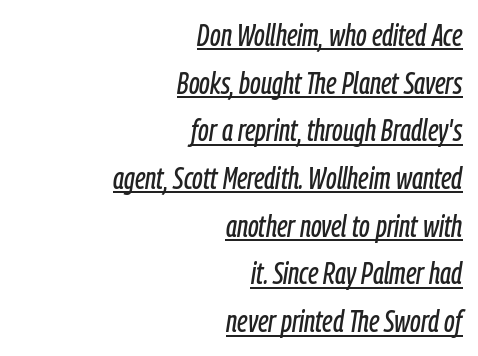
Q: Is the text italic (slanted)? A: Yes, it leans right by about 9 degrees.
Q: Is the text underlined? A: Yes.
Q: How is the paragraph aligned? A: Right-aligned.
Q: Is the spacing between letters normal or unusually wide? A: Normal.
Q: Is the spacing between lines tight, normal or loose? A: Normal.
Q: Width (condensed, normal, or wide)? A: Condensed.
Q: Stroke contrast? A: Low.
Q: x-height? A: Medium.
Q: Monospaced? A: No.
